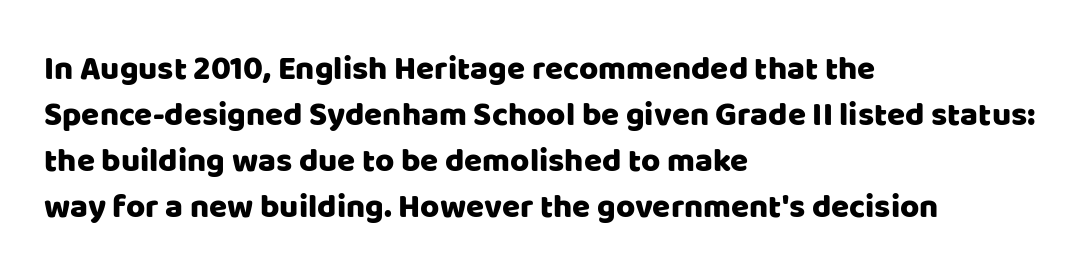
Q: Is the text italic (slanted)? A: No, it is upright.
Q: Is the typeface a serif or a sans-serif typeface? A: Sans-serif.
Q: Is the text underlined? A: No.
Q: How is the paragraph aligned? A: Left-aligned.
Q: Is the spacing between letters normal or unusually wide? A: Normal.
Q: Is the spacing between lines tight, normal or loose? A: Normal.
Q: Width (condensed, normal, or wide)? A: Normal.
Q: Stroke contrast? A: Low.
Q: x-height? A: Large.
Q: Monospaced? A: No.
